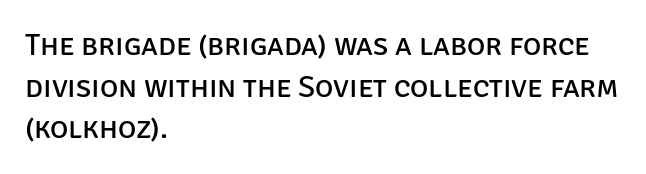
Lines of text with bare space underneath. Does extra space separate the letters? No, they use regular spacing. The vertical gap from one line to the next is medium. The weight would be labelled regular, book, light, or lighter still.
